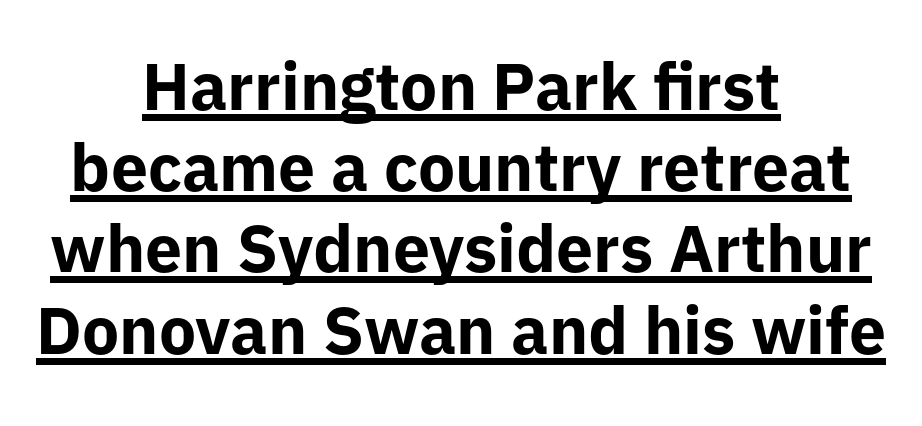
{"serif": "no", "italic": "no", "bold": "yes", "weight": "bold", "width": "normal", "stroke_contrast": "low", "x_height": "medium", "monospaced": "no", "underline": "yes", "align": "center", "line_spacing_ratio": 1.23, "letter_spacing": "normal", "letter_spacing_em": 0.0, "glyph_px": 66}
